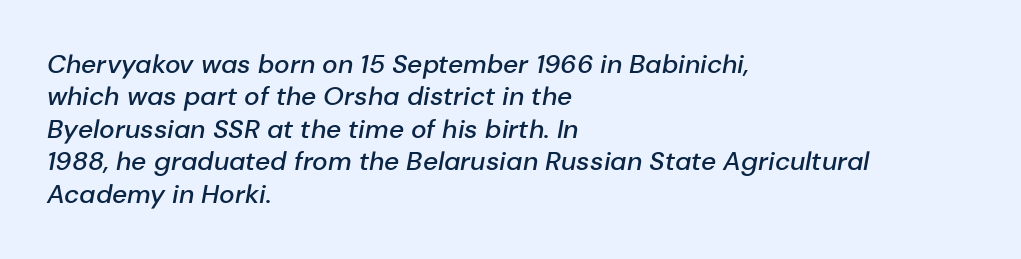
A typesetter would call this leading conventional body-copy spacing. Check under the words: just untouched page. A typesetter would mark this as italic. Inter-character spacing is left at the font's built-in metrics. Line beginnings align vertically; line endings do not. A somewhat darkened texture: the type is semibold rather than bold.
